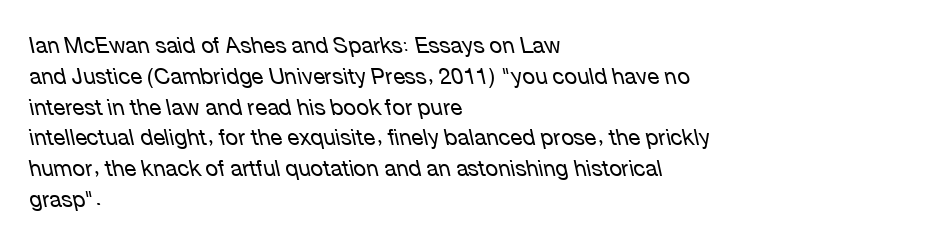
Q: Is the text bold? A: No.
Q: Is the text italic (slanted)? A: Yes, it leans left by about 12 degrees.
Q: Is the text underlined? A: No.
Q: How is the paragraph aligned? A: Left-aligned.
Q: Is the spacing between letters normal or unusually wide? A: Normal.
Q: Is the spacing between lines tight, normal or loose? A: Normal.
